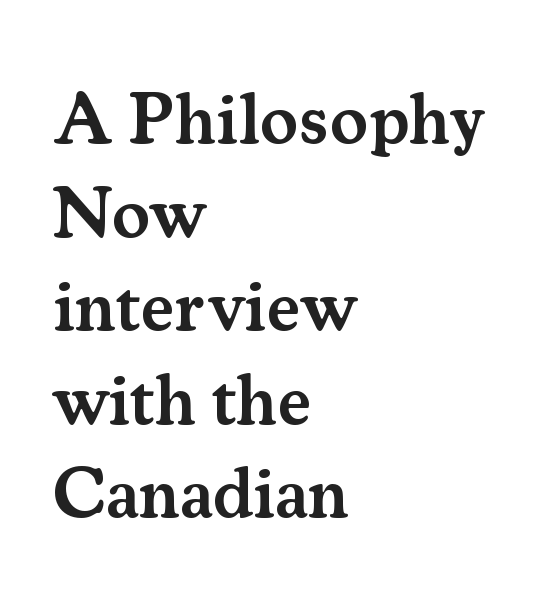
Q: Is the text bold? A: Semi-bold.
Q: Is the text italic (slanted)? A: No, it is upright.
Q: Is the typeface a serif or a sans-serif typeface? A: Serif.
Q: Is the text underlined? A: No.
Q: How is the paragraph aligned? A: Left-aligned.
Q: Is the spacing between letters normal or unusually wide? A: Normal.
Q: Is the spacing between lines tight, normal or loose? A: Normal.
Q: Width (condensed, normal, or wide)? A: Normal.
Q: Stroke contrast? A: Medium.
Q: x-height? A: Small.
Q: Monospaced? A: No.
